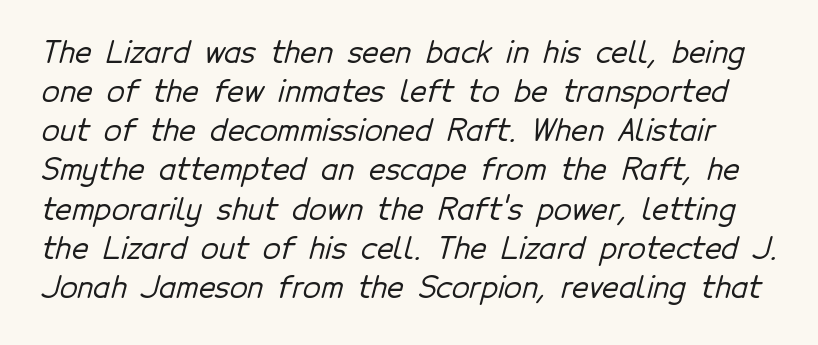
The image shows 29 px sans-serif type; set normal line spacing (1.35x), normal letter spacing, not underlined; low stroke contrast and a medium x-height.
